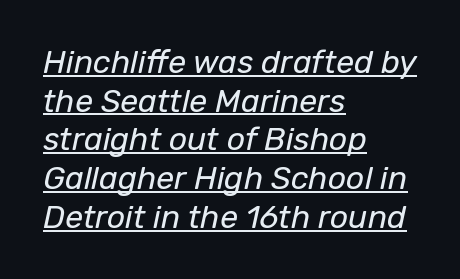
You could not count columns in this text — the font is proportionally spaced. These glyphs show unthickened strokes, regular width or finer. A baseline rule has been typeset under these characters. A classic flush-left, rag-right setting is used for this passage.
